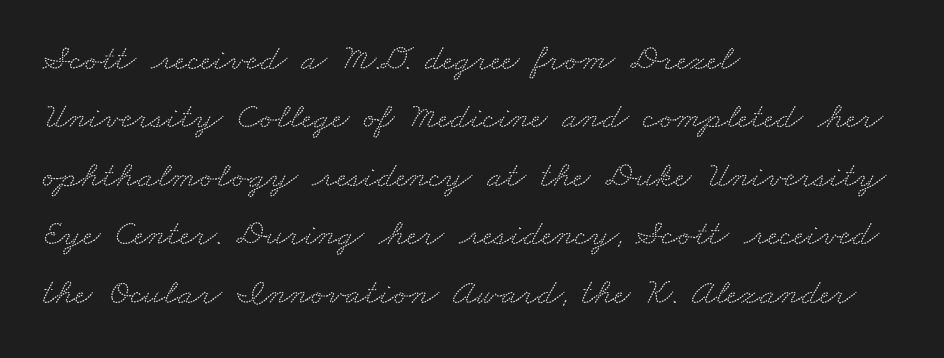
{"serif": "yes", "width": "wide", "stroke_contrast": "low", "x_height": "small", "monospaced": "no", "underline": "no", "align": "left", "line_spacing": "normal", "line_spacing_ratio": 1.58, "letter_spacing": "normal", "letter_spacing_em": 0.0, "glyph_px": 37}
